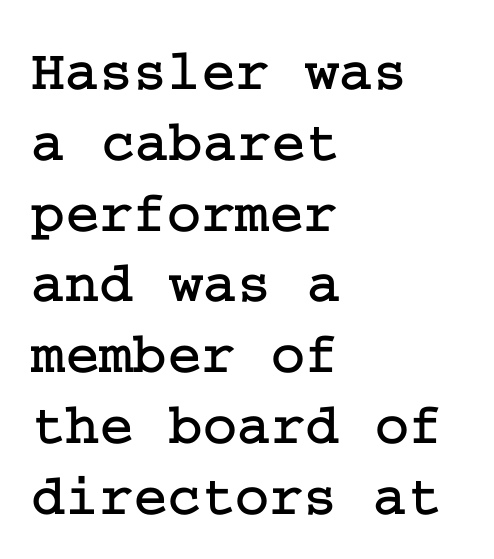
The glyphs are unaccompanied by any horizontal stroke below them. These lines were composed using upright roman letters. Teacher's note: observe the even left margin — that is flush-left alignment. Nobody touched the tracking dial on this one.
